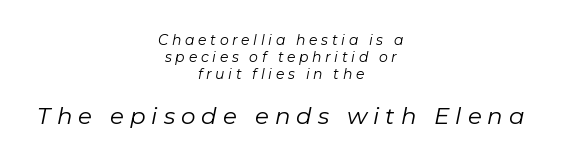
The image shows 23 px text type, italic (leaning right); set centered, line spacing 1.22x, unusually wide letter spacing (+0.26 em), not underlined; the second (bottom) block is 1.64x larger.
